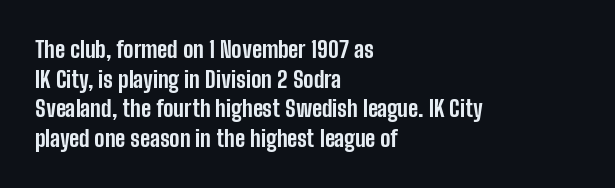
Is there any slant? The stems are plumb. Nothing unusual about the tracking: characters are spaced as the font intends. These words are printed bold, with thick strokes throughout. Evenly set lines give the paragraph a standard silhouette.
